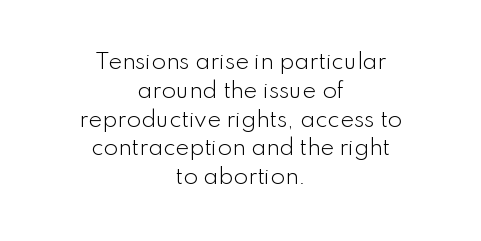
The image shows 21 px text type, upright; set centered, normal line spacing (1.37x), normal letter spacing, not underlined.
